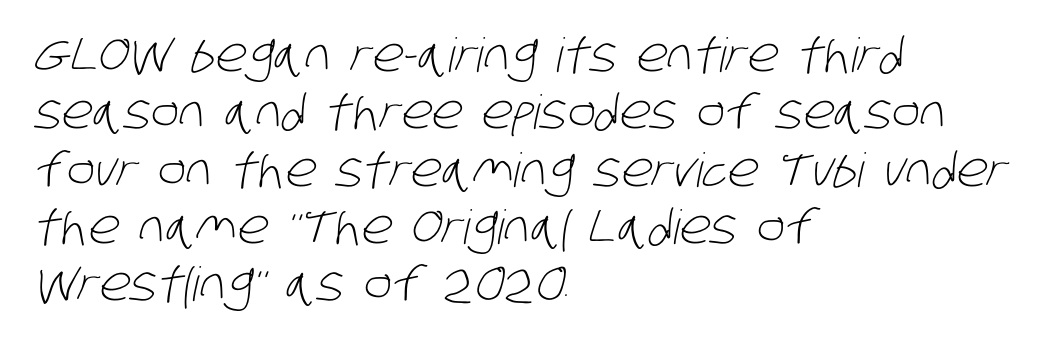
The image shows 47 px light, condensed sans-serif type; set left-aligned, line spacing 1.22x, normal letter spacing, not underlined; low stroke contrast and a large x-height.
